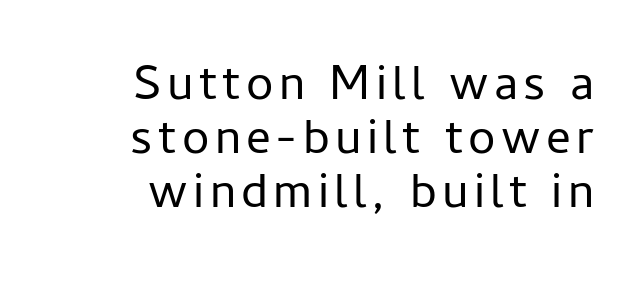
{"serif": "no", "italic": "no", "bold": "no", "weight": "regular", "width": "normal", "stroke_contrast": "low", "x_height": "medium", "monospaced": "no", "underline": "no", "align": "right", "line_spacing": "tight", "line_spacing_ratio": 1.1, "glyph_px": 49}
